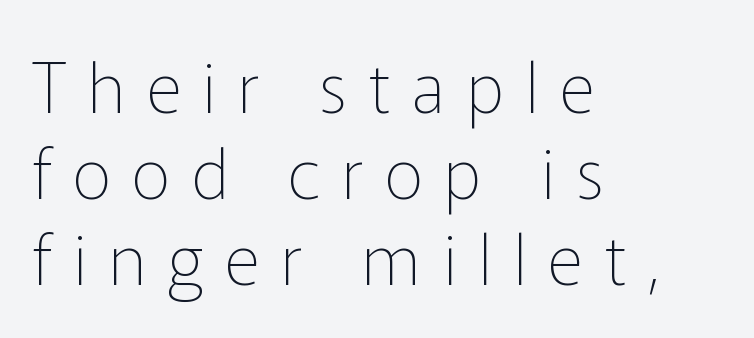
The passage shown is typed in a proportional face where columns would drift. The lines sit at an ordinary, default distance from one another. Honestly, there is no underline to notice here at all. The specimen reads as upright at a glance. The letterforms sit at book weight or below. Tracking here is generous; glyphs stand well apart from one another.
